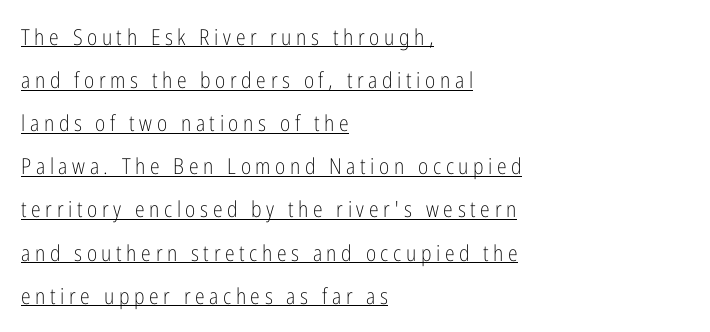
{"italic": "no", "bold": "no", "underline": "yes", "align": "left", "line_spacing": "loose", "line_spacing_ratio": 1.96, "letter_spacing": "wide", "letter_spacing_em": 0.21, "glyph_px": 22}
